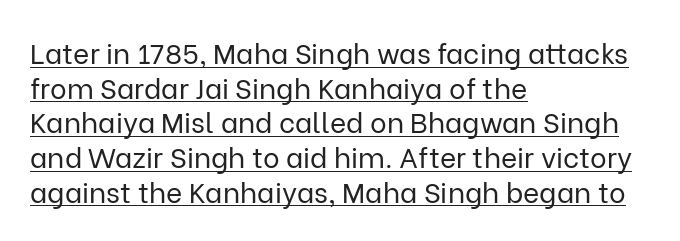
Typographically, this falls in the sans-serif category. Notice how the stems are strictly vertical — no italics here. The rag falls on the right side of this text block. The words here are underlined. No heavy texture on the line: the type isn't bold. Here the glyphs are tracked normally, forming tight word shapes.
